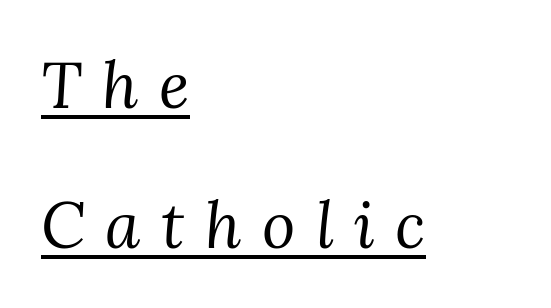
{"serif": "yes", "italic": "yes", "lean": "right", "slant_degrees": 3, "bold": "no", "weight": "regular", "width": "normal", "stroke_contrast": "medium", "x_height": "medium", "monospaced": "no", "underline": "yes", "align": "left", "line_spacing": "loose", "line_spacing_ratio": 2.19, "letter_spacing": "wide", "letter_spacing_em": 0.32, "glyph_px": 64}
